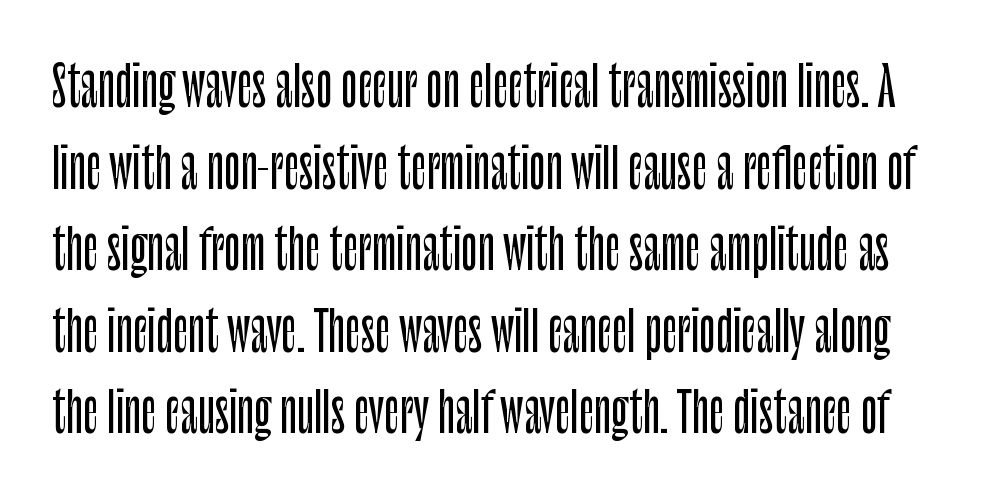
Q: Is the text italic (slanted)? A: No, it is upright.
Q: Is the typeface a serif or a sans-serif typeface? A: Sans-serif.
Q: Is the text underlined? A: No.
Q: Is the spacing between letters normal or unusually wide? A: Normal.
Q: Is the spacing between lines tight, normal or loose? A: Normal.
Q: Width (condensed, normal, or wide)? A: Condensed.
Q: Stroke contrast? A: Low.
Q: x-height? A: Large.
Q: Monospaced? A: No.
